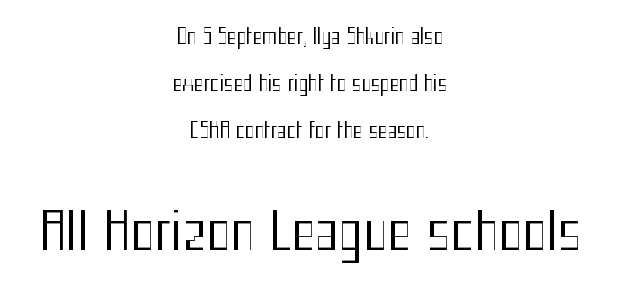
In terms of leading, this rendering errs on the spacious side. Posture: straight, roman, zero tilt. Reading down the block, each line starts at a different indent, mirrored at its end. Weight class: somewhere from thin through regular. Honestly, there is no underline to notice here at all.
